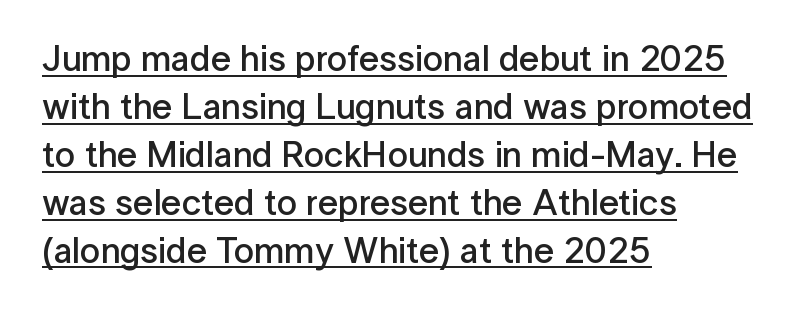
Each new line begins a customary step beneath the previous one. The paragraph shown leans on its left margin. You can tell it's not italic because the verticals are truly vertical. Note the varied advance widths — an 'i' is clearly narrower than an 'm'. Between one letter and the next there's only the usual sliver of space.
